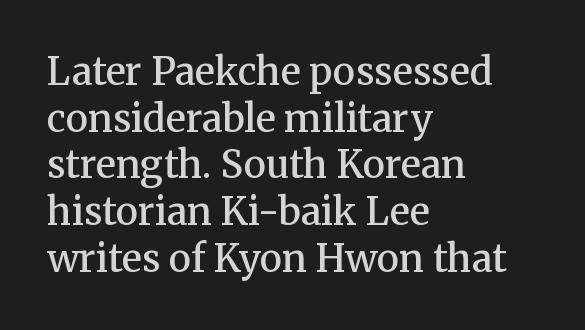
The rendering uses natural spacing where letterforms have individual widths. Characters remain perfectly vertical along every line. Between one letter and the next there's only the usual sliver of space. The characters look somewhat weighty, a semibold short of true bold.
